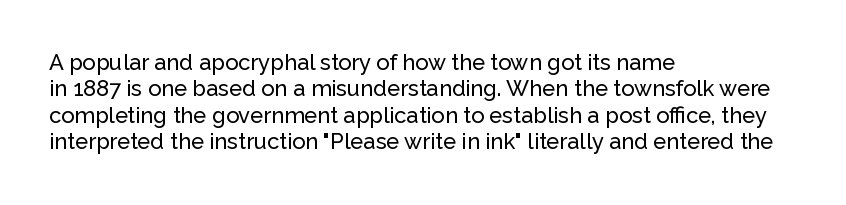
The image shows 22 px text type, upright; set left-aligned, line spacing 1.2x, normal letter spacing, not underlined.
